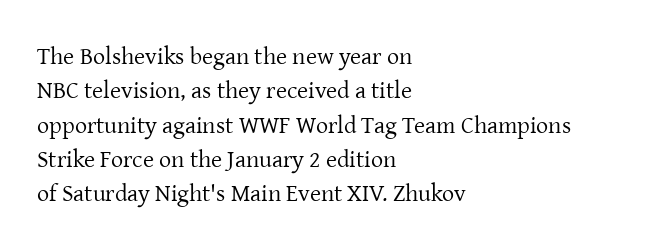
{"italic": "no", "bold": "no", "underline": "no", "align": "left", "line_spacing": "normal", "line_spacing_ratio": 1.43, "letter_spacing": "normal", "letter_spacing_em": 0.0, "glyph_px": 24}
